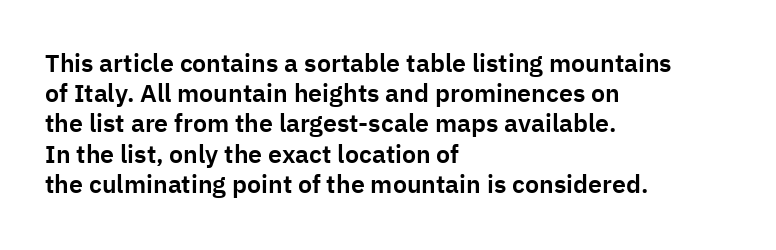
Standard letterfit; no display-style spreading of the glyphs. A typesetter would mark this as roman, not italic. Does the copy run flush right? No — it runs flush left. Words float on clear page, feet unadorned.
